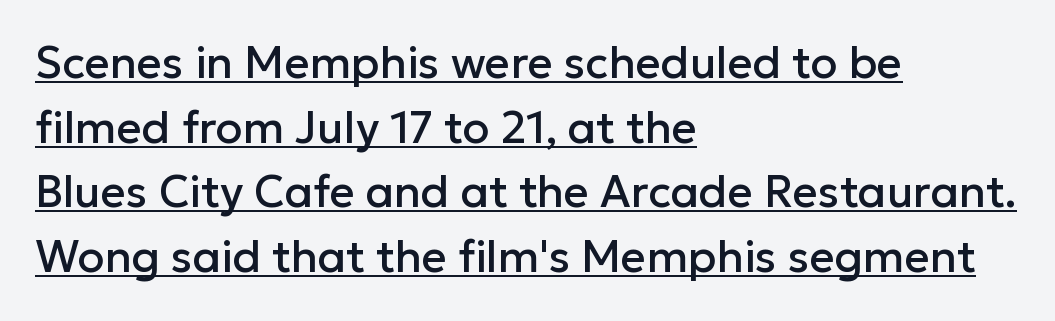
Underline: present. All the whitespace from short lines collects on the right. The glyphs in this specimen are sans serif. The rows are spaced the way most documents space them.
